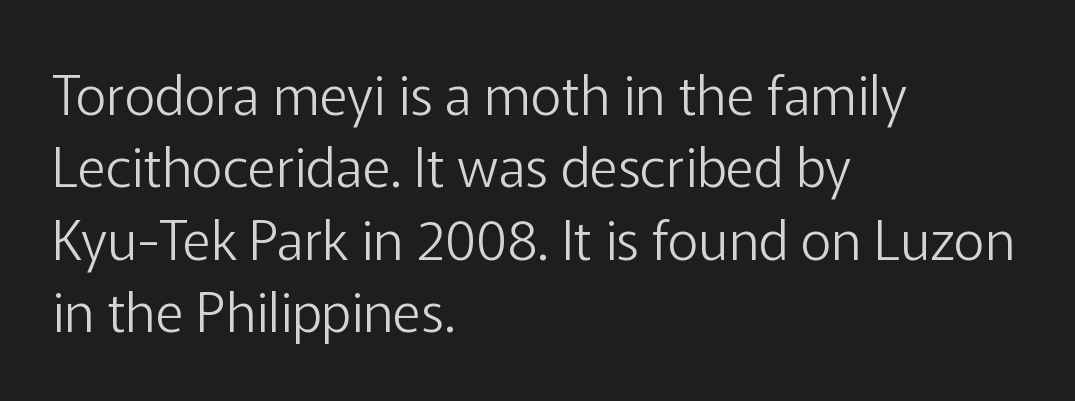
Q: Is the text bold? A: No.
Q: Is the text italic (slanted)? A: No, it is upright.
Q: Is the typeface a serif or a sans-serif typeface? A: Sans-serif.
Q: Is the text underlined? A: No.
Q: How is the paragraph aligned? A: Left-aligned.
Q: Is the spacing between letters normal or unusually wide? A: Normal.
Q: Is the spacing between lines tight, normal or loose? A: Normal.
Q: Width (condensed, normal, or wide)? A: Normal.
Q: Stroke contrast? A: Low.
Q: x-height? A: Medium.
Q: Monospaced? A: No.
